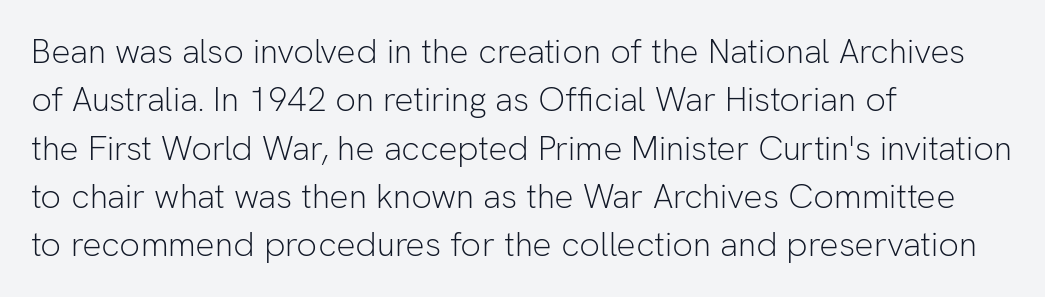
The image shows 34 px light sans-serif type, upright; set left-aligned, normal line spacing (1.42x), normal letter spacing, not underlined; low stroke contrast and a medium x-height.
